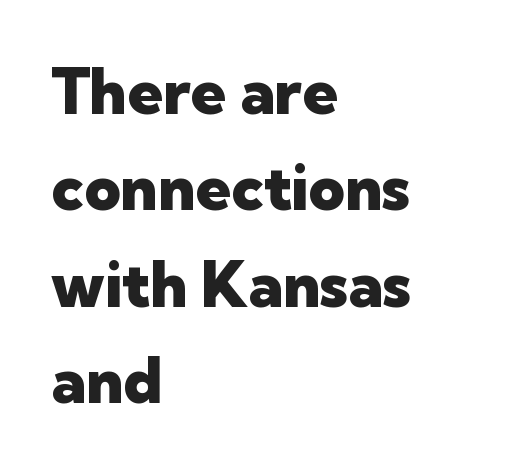
The image shows 63 px heavy sans-serif type, upright; set left-aligned, normal line spacing (1.53x), normal letter spacing, not underlined; low stroke contrast and a medium x-height.
